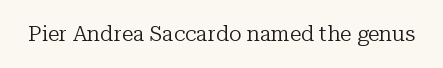
The passage shown is not underscored anywhere. The font's upright variant was chosen for this text. Stems here are at most as thick as an everyday book face. Observe the ordinary spacing: letters are neighbours, not strangers.
